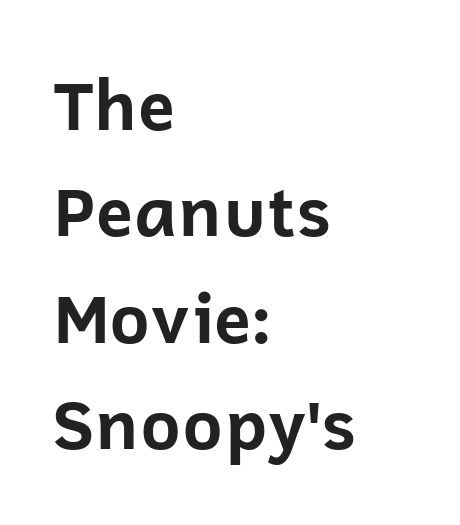
{"serif": "no", "italic": "no", "bold": "yes", "weight": "bold", "width": "normal", "stroke_contrast": "low", "x_height": "medium", "monospaced": "no", "underline": "no", "align": "left", "line_spacing": "normal", "line_spacing_ratio": 1.54, "letter_spacing": "normal", "letter_spacing_em": 0.0, "glyph_px": 69}
